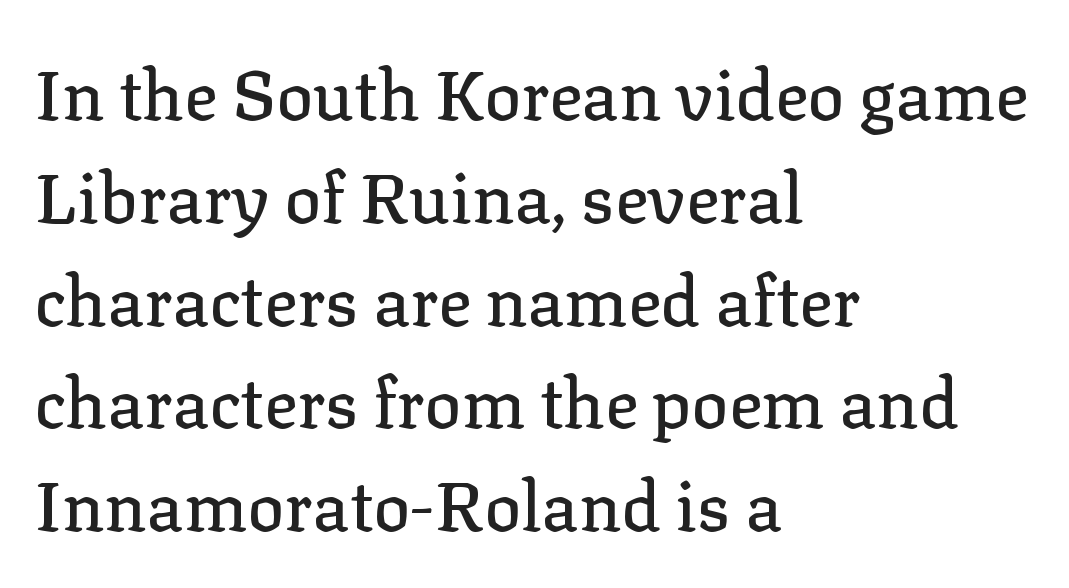
The image shows 69 px serif type, upright; set left-aligned, normal line spacing (1.49x), normal letter spacing, not underlined; low stroke contrast and a medium x-height.
